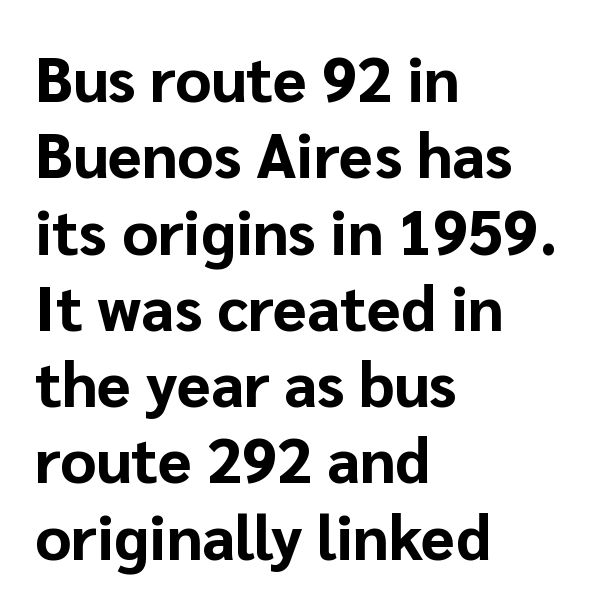
Q: Is the text bold? A: Yes.
Q: Is the text italic (slanted)? A: No, it is upright.
Q: Is the typeface a serif or a sans-serif typeface? A: Sans-serif.
Q: Is the text underlined? A: No.
Q: How is the paragraph aligned? A: Left-aligned.
Q: Is the spacing between letters normal or unusually wide? A: Normal.
Q: Width (condensed, normal, or wide)? A: Normal.
Q: Stroke contrast? A: Low.
Q: x-height? A: Medium.
Q: Monospaced? A: No.
